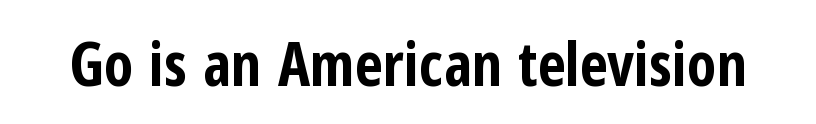
Q: Is the text bold? A: Yes.
Q: Is the text italic (slanted)? A: No, it is upright.
Q: Is the typeface a serif or a sans-serif typeface? A: Sans-serif.
Q: Is the text underlined? A: No.
Q: Is the spacing between letters normal or unusually wide? A: Normal.
Q: Width (condensed, normal, or wide)? A: Condensed.
Q: Stroke contrast? A: Low.
Q: x-height? A: Medium.
Q: Monospaced? A: No.
